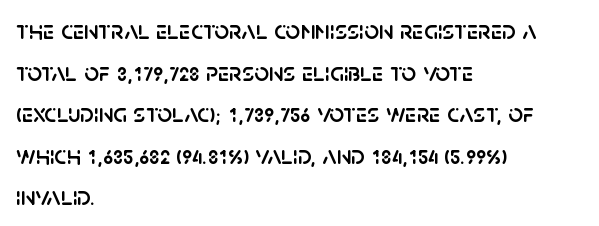
The glyphs are unaccompanied by any horizontal stroke below them. Nope, not italic — everything's standing straight. This sample keeps an unexceptional amount of space between lines. The lines are quadded left. Characters follow at the spacing the type designer built in.
